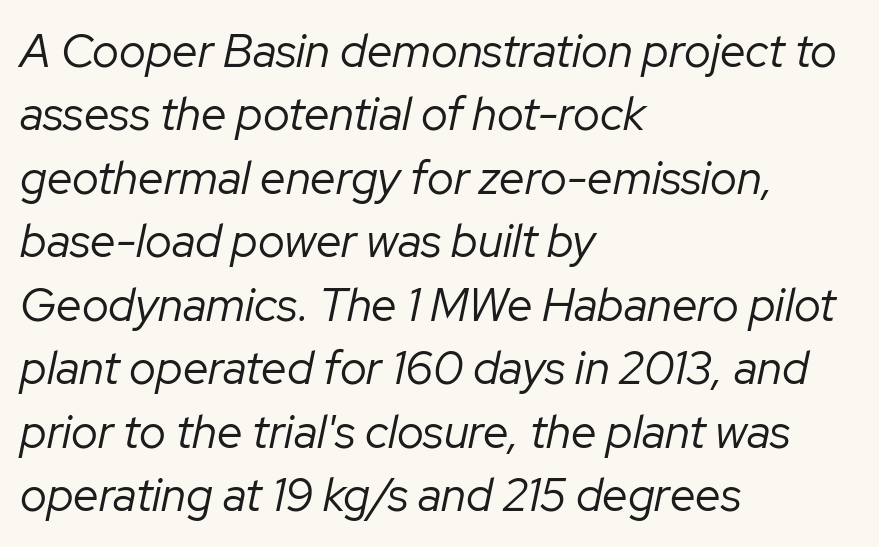
The image shows 46 px regular-weight type, italic (leaning right); set left-aligned, normal line spacing (1.38x), normal letter spacing, not underlined; low stroke contrast and a medium x-height.
